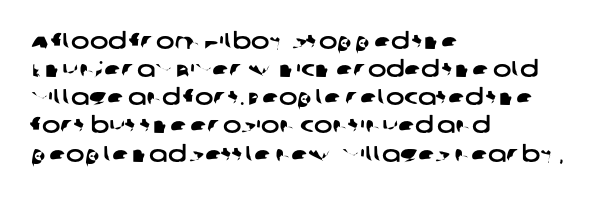
The lines sit at an ordinary, default distance from one another. Alignment: flush left. The tracking reads as untouched default to a designer's eye. The area under the type is left untouched.
